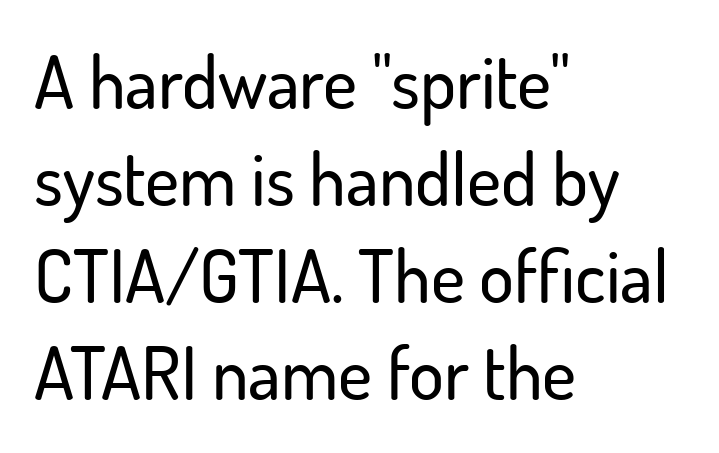
The image shows 73 px sans-serif type, upright; set left-aligned, normal line spacing (1.33x), normal letter spacing, not underlined; low stroke contrast and a small x-height.
